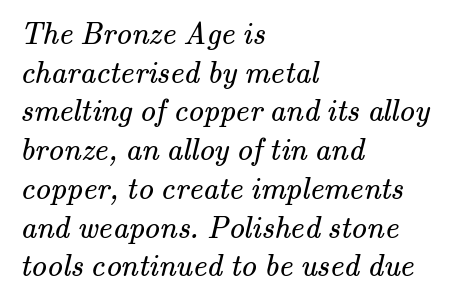
The ragged edge is on the right, which tells us the setting is flush left. Here the glyphs are tracked normally, forming tight word shapes. Stems here are at most as thick as an everyday book face. Small tapered or slab feet sit at the stroke ends, so this counts as serif.
